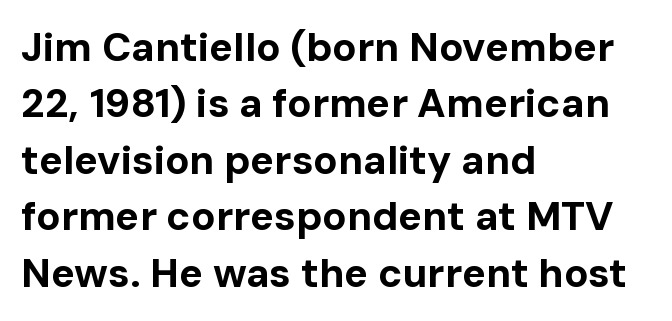
{"serif": "no", "italic": "no", "bold": "yes", "weight": "bold", "width": "normal", "stroke_contrast": "low", "x_height": "medium", "monospaced": "no", "underline": "no", "align": "left", "line_spacing": "normal", "line_spacing_ratio": 1.41, "letter_spacing": "normal", "letter_spacing_em": 0.0, "glyph_px": 40}
